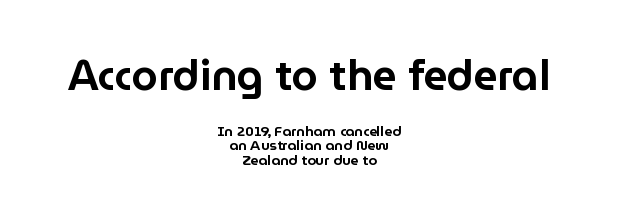
{"serif": "no", "italic": "no", "width": "normal", "stroke_contrast": "low", "x_height": "medium", "monospaced": "no", "underline": "no", "align": "center", "line_spacing": "tight", "line_spacing_ratio": 1.05, "letter_spacing": "normal", "letter_spacing_em": 0.0, "larger_block": "first", "size_ratio": 3.0, "glyph_px": 42}
